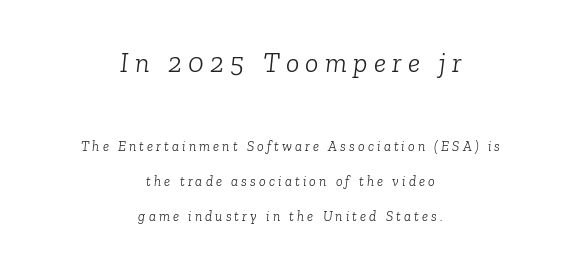
Glyph-to-glyph distance is far greater than everyday printed text. There's an unmistakable incline to the writing here. Are there feet on the stems? There are — it's a serif. The emphasis by scale lands on block number one, above. Each stroke keeps to a modest, everyday thickness or less.
